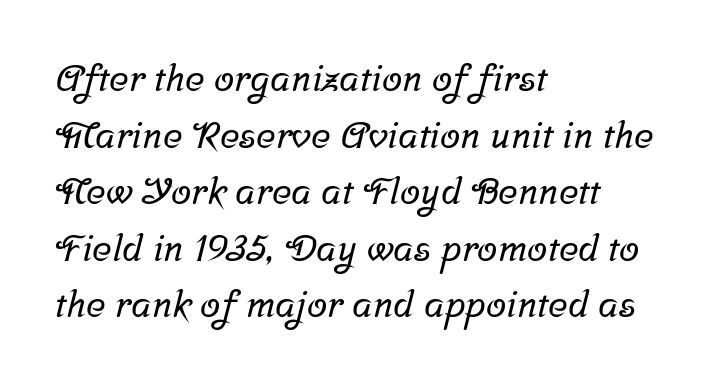
This rendering uses left alignment, leaving the right contour irregular. Observe the ordinary spacing: letters are neighbours, not strangers. Quick note: underline off.
